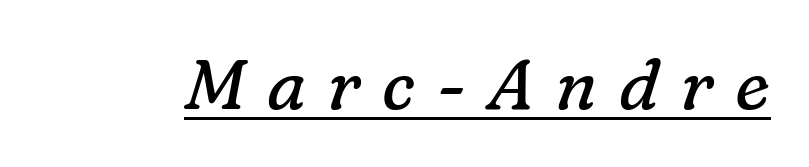
The image shows 71 px regular-weight serif type, italic (leaning right); set unusually wide letter spacing (+0.3 em), underlined; low stroke contrast and a medium x-height.
